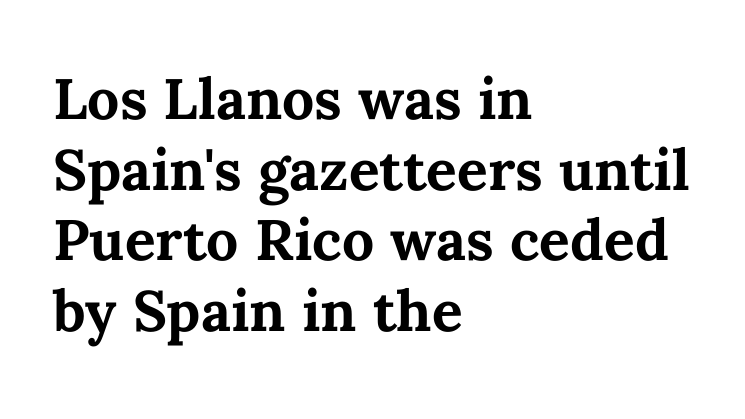
The image shows 57 px bold type, upright; set left-aligned, line spacing 1.24x, normal letter spacing, not underlined; medium stroke contrast and a medium x-height.
